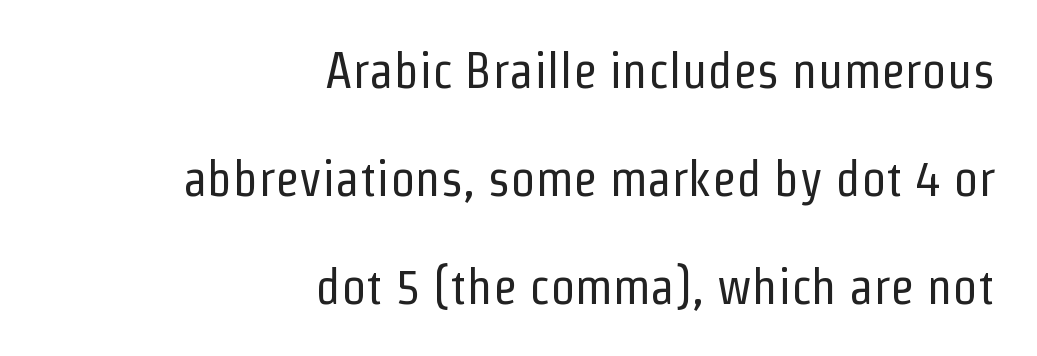
The letterforms sit at book weight or below. Each row of text sits above clean, open space. Looks like regular typesetting: each glyph gets only the width it needs. Characters follow at the spacing the type designer built in. The lines in this sample share a right terminus and differ only in where they begin. The designer dialed line spacing up above the default.
